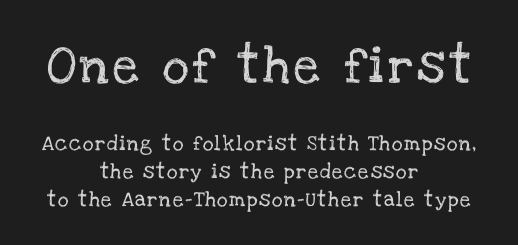
{"serif": "yes", "italic": "no", "width": "normal", "stroke_contrast": "low", "x_height": "large", "monospaced": "no", "underline": "no", "align": "center", "line_spacing_ratio": 1.86, "larger_block": "first", "size_ratio": 2.47, "glyph_px": 37}
